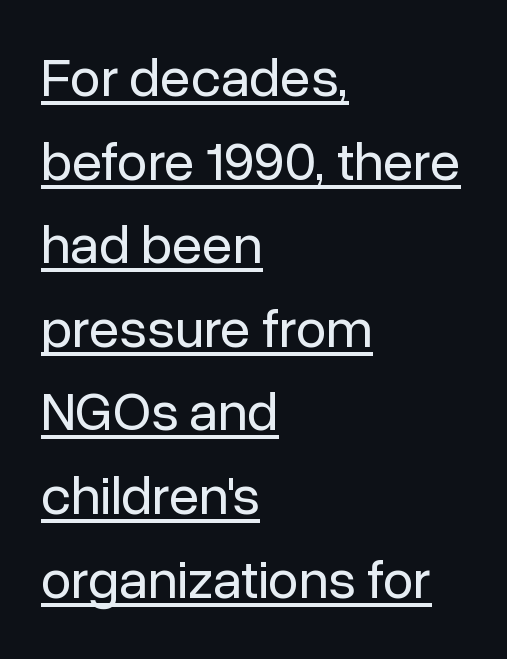
Q: Is the text bold? A: No.
Q: Is the text italic (slanted)? A: No, it is upright.
Q: Is the typeface a serif or a sans-serif typeface? A: Sans-serif.
Q: Is the text underlined? A: Yes.
Q: How is the paragraph aligned? A: Left-aligned.
Q: Is the spacing between letters normal or unusually wide? A: Normal.
Q: Is the spacing between lines tight, normal or loose? A: Normal.
Q: Width (condensed, normal, or wide)? A: Normal.
Q: Stroke contrast? A: Low.
Q: x-height? A: Medium.
Q: Monospaced? A: No.
